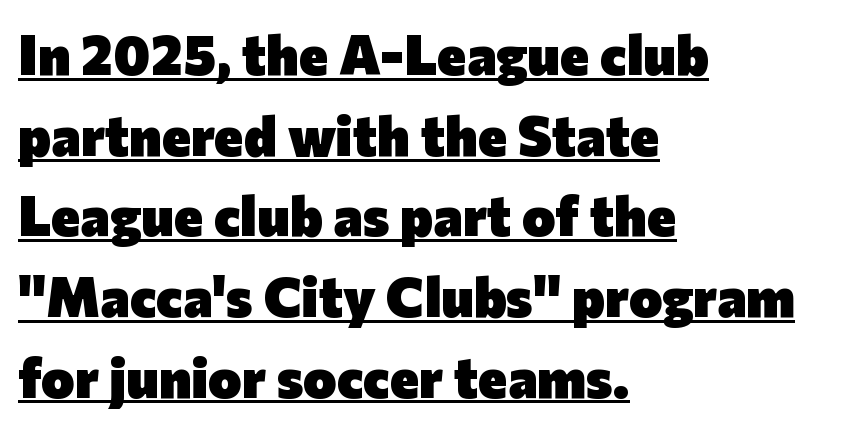
A typographer would call this underscored text. Do the characters align in a grid? No, the font is proportional. This rendering uses left alignment, leaving the right contour irregular. In terms of posture, this sample is upright. Letter spacing: default.
